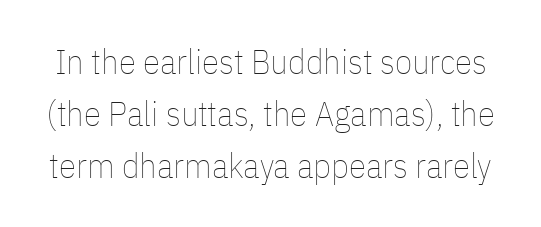
{"italic": "no", "bold": "no", "weight": "thin", "width": "condensed", "stroke_contrast": "low", "x_height": "medium", "monospaced": "no", "underline": "no", "line_spacing": "normal", "line_spacing_ratio": 1.49, "letter_spacing": "normal", "letter_spacing_em": 0.0, "glyph_px": 35}
